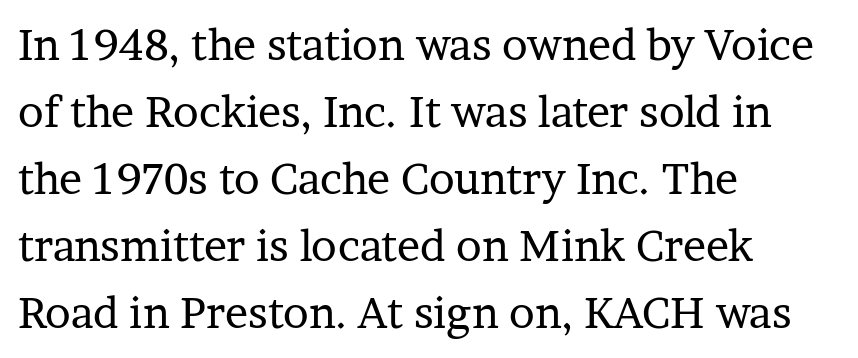
Q: Is the text bold? A: No.
Q: Is the text italic (slanted)? A: No, it is upright.
Q: Is the typeface a serif or a sans-serif typeface? A: Serif.
Q: Is the text underlined? A: No.
Q: How is the paragraph aligned? A: Left-aligned.
Q: Is the spacing between letters normal or unusually wide? A: Normal.
Q: Is the spacing between lines tight, normal or loose? A: Normal.
Q: Width (condensed, normal, or wide)? A: Normal.
Q: Stroke contrast? A: Low.
Q: x-height? A: Medium.
Q: Monospaced? A: No.
